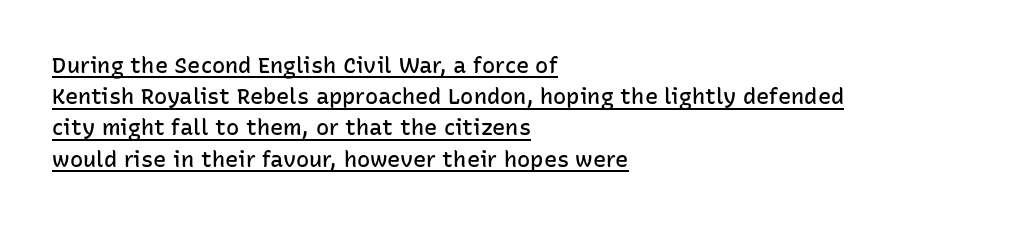
You can tell it's not italic because the verticals are truly vertical. The line-height multiplier appears to be the usual default. All the whitespace from short lines collects on the right. Each word holds together tightly as a unit, with standard inter-letter gaps. As a designer I'd log this as weight 600, semibold. Descenders here cross a horizontal rule under the line.
